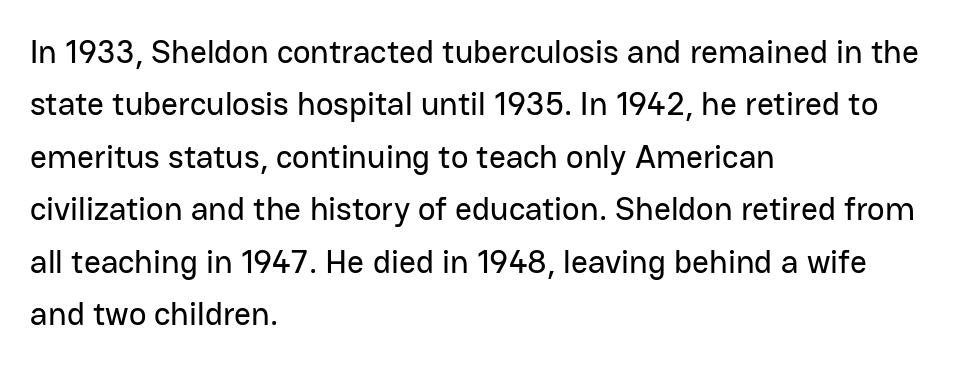
The image shows 33 px sans-serif type, upright; set left-aligned, normal line spacing (1.59x), normal letter spacing, not underlined; low stroke contrast and a medium x-height.
